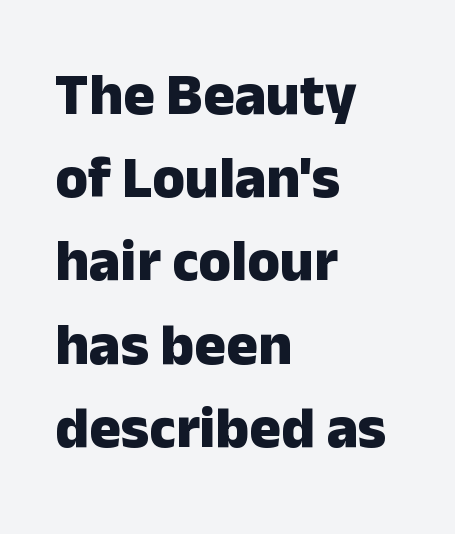
Left-aligned paragraph, ragged on the right. A dark, heavy texture on the line: the type is bold. The leading is moderate, giving the passage an even texture. The type is set solid horizontally, with unmodified tracking. Character widths vary here, with narrow letters taking less room than wide ones.
